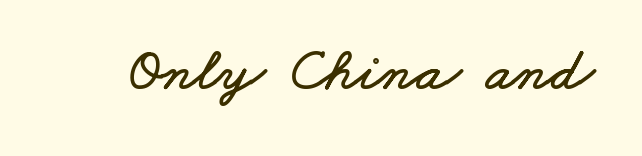
The rendering uses natural spacing where letterforms have individual widths. Short note: letters normally spaced. The zone under the glyphs is completely vacant.
